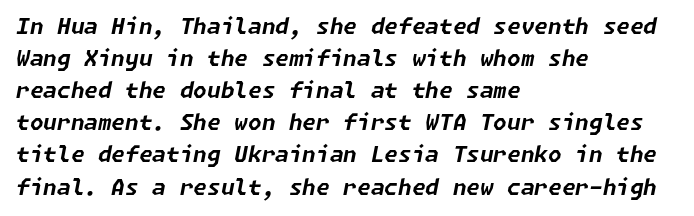
{"italic": "yes", "lean": "right", "slant_degrees": 11, "bold": "yes", "underline": "no", "align": "left", "line_spacing": "normal", "line_spacing_ratio": 1.46, "letter_spacing": "normal", "letter_spacing_em": 0.0, "glyph_px": 22}
